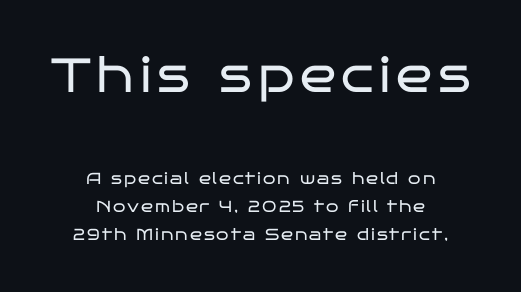
Is this a fixed-width face? No — the glyphs have proportional, varying widths. Typographically, this falls in the sans-serif category. Words float on clear page, feet unadorned. These lines were composed using upright roman letters. Whoever set this made the first block the dominant, larger element.
